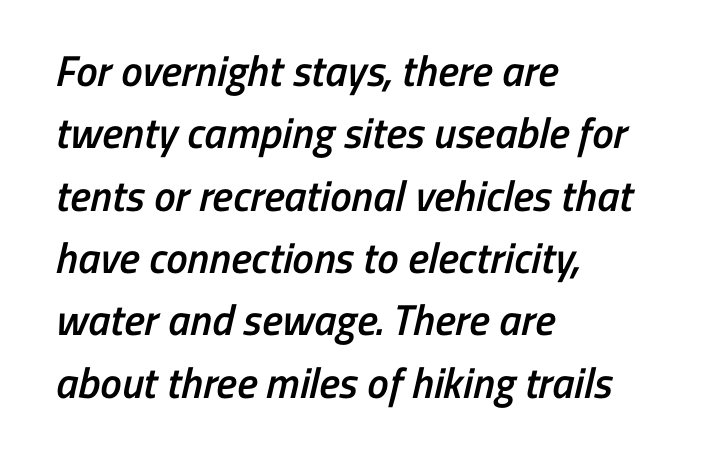
Q: Is the text bold? A: Semi-bold.
Q: Is the typeface a serif or a sans-serif typeface? A: Sans-serif.
Q: Is the text underlined? A: No.
Q: How is the paragraph aligned? A: Left-aligned.
Q: Is the spacing between letters normal or unusually wide? A: Normal.
Q: Is the spacing between lines tight, normal or loose? A: Normal.
Q: Width (condensed, normal, or wide)? A: Condensed.
Q: Stroke contrast? A: Low.
Q: x-height? A: Medium.
Q: Monospaced? A: No.
